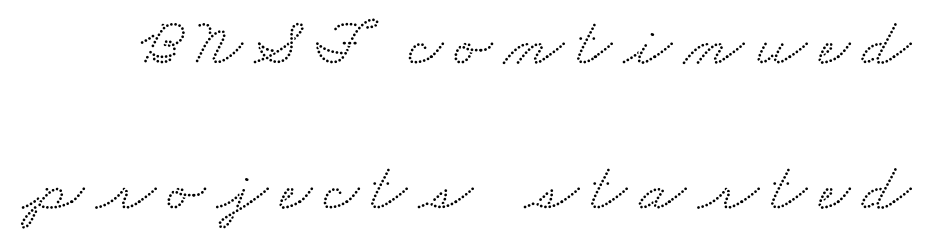
{"serif": "yes", "width": "wide", "stroke_contrast": "medium", "x_height": "small", "monospaced": "no", "underline": "no", "line_spacing": "loose", "line_spacing_ratio": 2.1, "glyph_px": 69}
